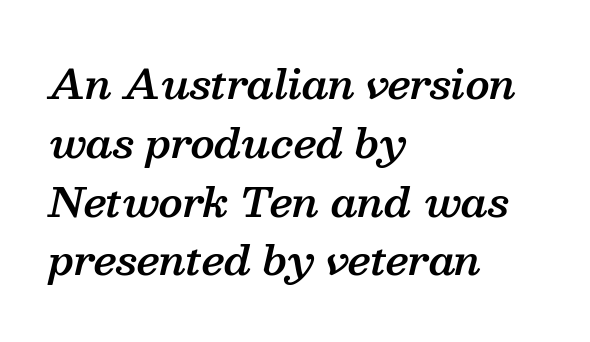
Q: Is the text bold? A: Semi-bold.
Q: Is the text italic (slanted)? A: Yes, it leans right by about 13 degrees.
Q: Is the typeface a serif or a sans-serif typeface? A: Serif.
Q: Is the text underlined? A: No.
Q: How is the paragraph aligned? A: Left-aligned.
Q: Is the spacing between letters normal or unusually wide? A: Normal.
Q: Is the spacing between lines tight, normal or loose? A: Normal.
Q: Width (condensed, normal, or wide)? A: Normal.
Q: Stroke contrast? A: Medium.
Q: x-height? A: Medium.
Q: Monospaced? A: No.
